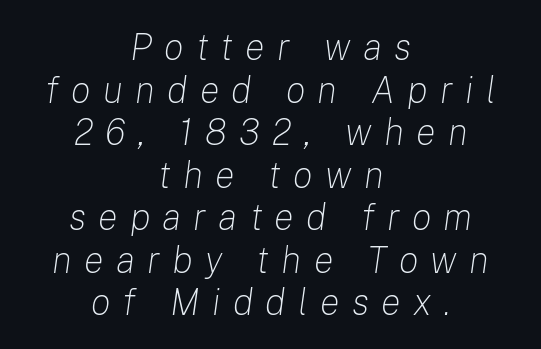
The image shows 37 px light type, italic (leaning right); set centered, tight line spacing (1.15x), unusually wide letter spacing (+0.33 em), not underlined; low stroke contrast and a medium x-height.
